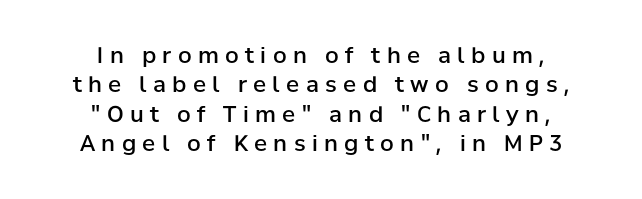
The typesetter chose a symmetrical, centered arrangement here. The line texture is sparse and dotted thanks to wide tracking. Quick note: underline off. Italic: no, the glyphs are upright roman. Whoever set this chose a conventional vertical rhythm.
